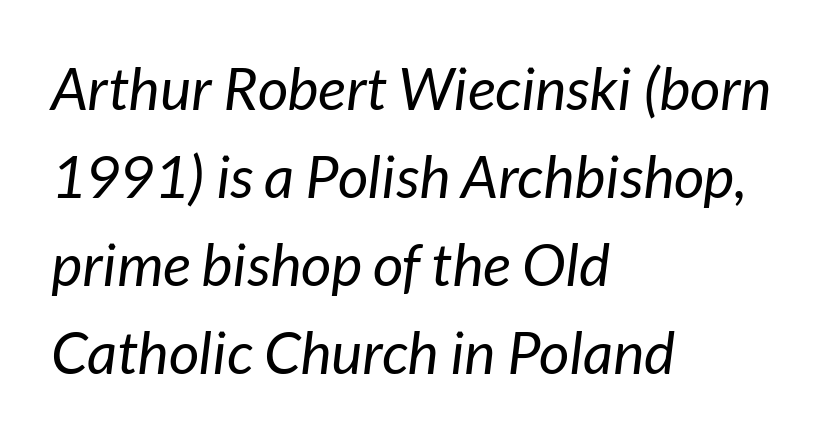
The image shows 59 px regular-weight type, italic (leaning right); set left-aligned, normal line spacing (1.49x), normal letter spacing, not underlined; low stroke contrast and a medium x-height.
